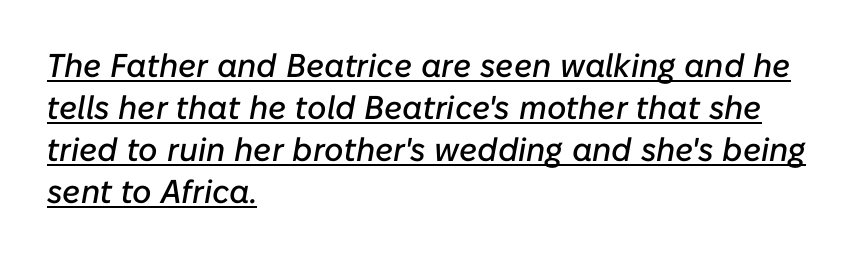
Q: Is the text italic (slanted)? A: Yes, it leans right by about 10 degrees.
Q: Is the text underlined? A: Yes.
Q: How is the paragraph aligned? A: Left-aligned.
Q: Is the spacing between letters normal or unusually wide? A: Normal.
Q: Is the spacing between lines tight, normal or loose? A: Normal.
Q: Width (condensed, normal, or wide)? A: Normal.
Q: Stroke contrast? A: Low.
Q: x-height? A: Medium.
Q: Monospaced? A: No.
